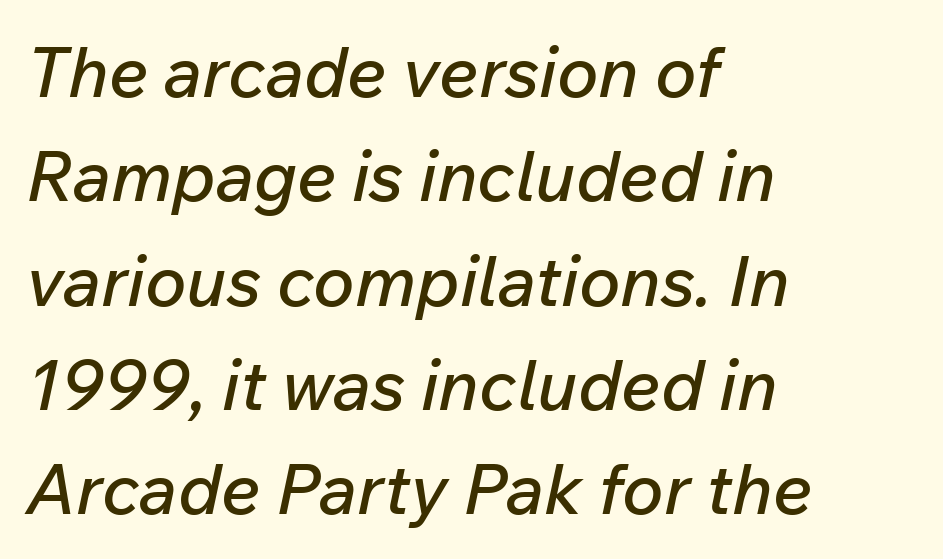
Short note: letters normally spaced. The passage shown is typed in a proportional face where columns would drift. Style check: oblique. This rendering uses left alignment, leaving the right contour irregular. Does the leading feel generous? No, just average. Underline: absent.
